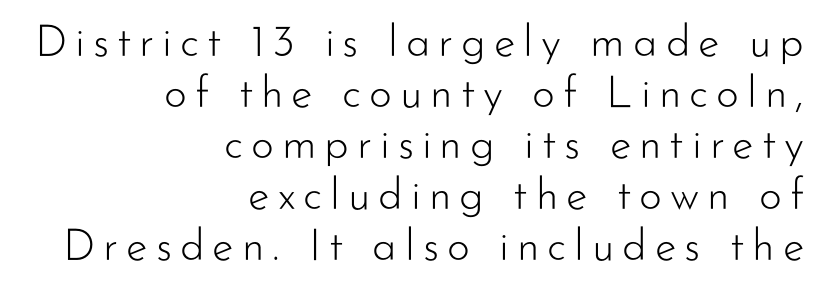
{"serif": "no", "italic": "no", "bold": "no", "weight": "light", "width": "normal", "stroke_contrast": "low", "x_height": "small", "monospaced": "no", "underline": "no", "align": "right", "line_spacing_ratio": 1.16, "glyph_px": 44}
